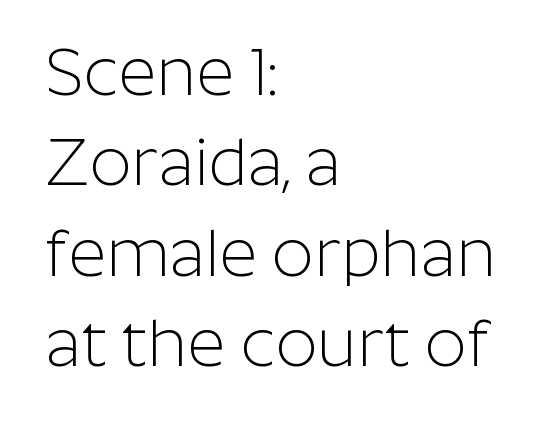
{"serif": "no", "italic": "no", "bold": "no", "weight": "light", "width": "normal", "stroke_contrast": "low", "x_height": "medium", "monospaced": "no", "underline": "no", "align": "left", "line_spacing": "normal", "line_spacing_ratio": 1.37, "letter_spacing": "normal", "letter_spacing_em": 0.0, "glyph_px": 66}
